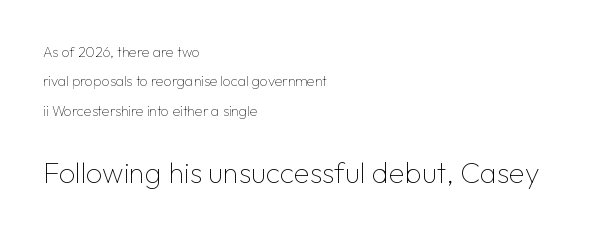
Q: Is the text bold? A: No.
Q: Is the text italic (slanted)? A: No, it is upright.
Q: Is the typeface a serif or a sans-serif typeface? A: Sans-serif.
Q: Is the text underlined? A: No.
Q: How is the paragraph aligned? A: Left-aligned.
Q: Is the spacing between letters normal or unusually wide? A: Normal.
Q: Is the spacing between lines tight, normal or loose? A: Loose.
Q: Which block of text is set in a larger size, the first (top) or the second (bottom)? A: The second (bottom) one.
Q: Width (condensed, normal, or wide)? A: Normal.
Q: Stroke contrast? A: Low.
Q: x-height? A: Medium.
Q: Monospaced? A: No.
